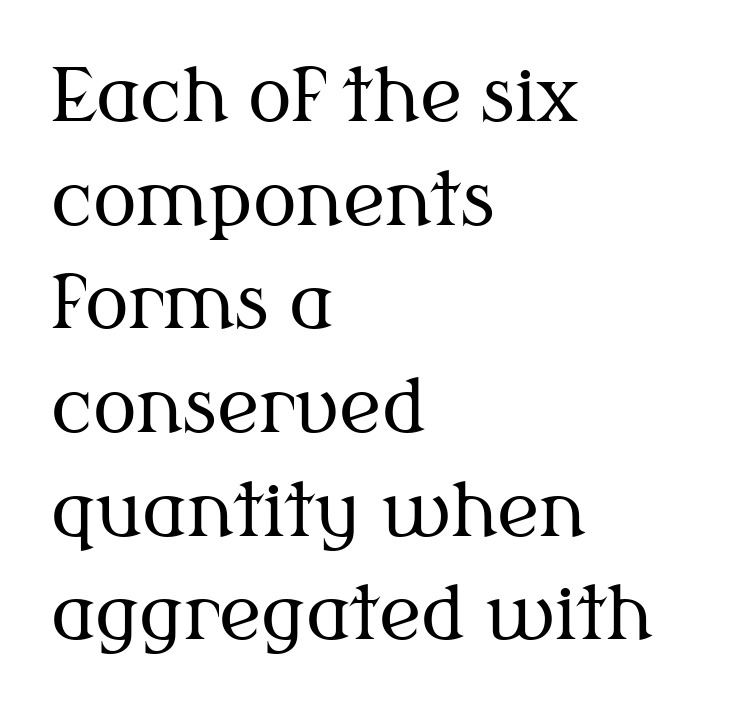
Q: Is the text bold? A: No.
Q: Is the text italic (slanted)? A: No, it is upright.
Q: Is the typeface a serif or a sans-serif typeface? A: Serif.
Q: Is the text underlined? A: No.
Q: How is the paragraph aligned? A: Left-aligned.
Q: Is the spacing between letters normal or unusually wide? A: Normal.
Q: Is the spacing between lines tight, normal or loose? A: Normal.
Q: Width (condensed, normal, or wide)? A: Normal.
Q: Stroke contrast? A: Medium.
Q: x-height? A: Medium.
Q: Monospaced? A: No.
